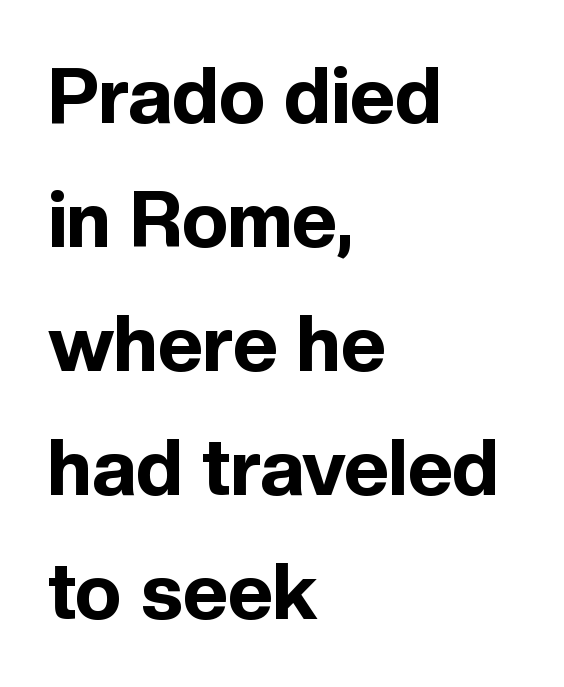
Q: Is the text bold? A: Yes.
Q: Is the text italic (slanted)? A: No, it is upright.
Q: Is the typeface a serif or a sans-serif typeface? A: Sans-serif.
Q: Is the text underlined? A: No.
Q: How is the paragraph aligned? A: Left-aligned.
Q: Is the spacing between letters normal or unusually wide? A: Normal.
Q: Is the spacing between lines tight, normal or loose? A: Normal.
Q: Width (condensed, normal, or wide)? A: Normal.
Q: x-height? A: Medium.
Q: Monospaced? A: No.
